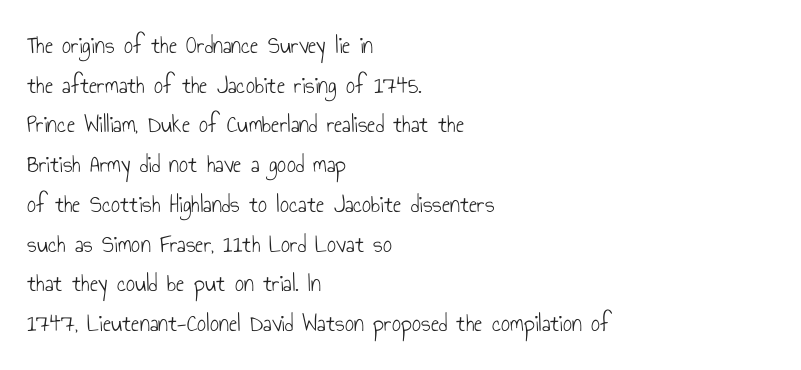
Q: Is the text bold? A: No.
Q: Is the text italic (slanted)? A: No, it is upright.
Q: Is the text underlined? A: No.
Q: How is the paragraph aligned? A: Left-aligned.
Q: Is the spacing between letters normal or unusually wide? A: Normal.
Q: Is the spacing between lines tight, normal or loose? A: Normal.
